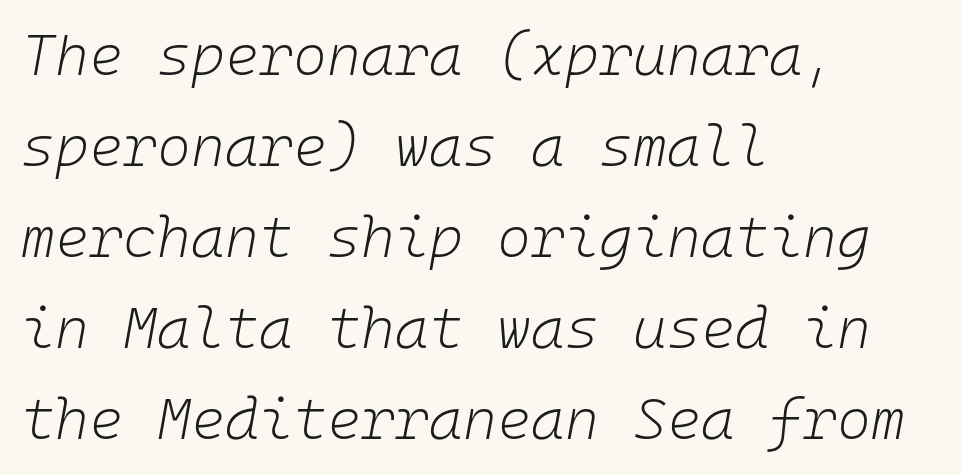
{"italic": "yes", "lean": "right", "slant_degrees": 10, "bold": "no", "weight": "light", "width": "normal", "stroke_contrast": "low", "x_height": "medium", "monospaced": "yes", "underline": "no", "align": "left", "line_spacing": "normal", "line_spacing_ratio": 1.57, "letter_spacing": "normal", "letter_spacing_em": 0.0, "glyph_px": 58}
